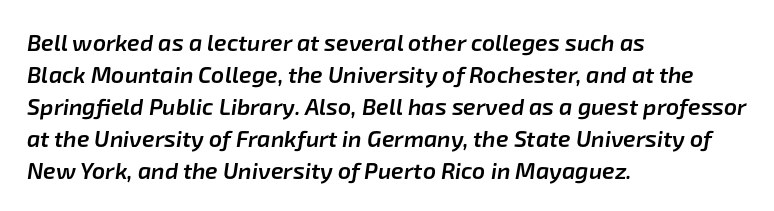
Words float on clear page, feet unadorned. The glyphs look as if they've been sheared to an angle. Letter spacing: default. This sample keeps an unexceptional amount of space between lines. The paragraph shown leans on its left margin. Bold? Not quite — semibold, heavier than regular but stopping short.
